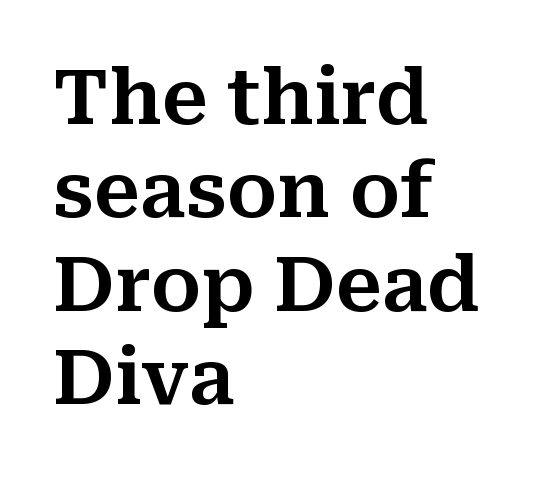
{"serif": "yes", "italic": "no", "width": "normal", "stroke_contrast": "medium", "x_height": "medium", "monospaced": "no", "underline": "no", "align": "left", "line_spacing_ratio": 1.23, "letter_spacing": "normal", "letter_spacing_em": 0.0, "glyph_px": 76}
